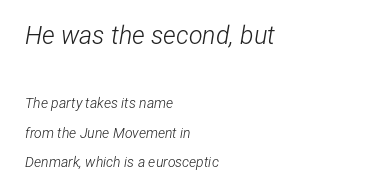
The image shows 25 px text type, italic (leaning right); set left-aligned, loose line spacing (2.09x), normal letter spacing, not underlined; the first (top) block is 1.79x larger.
